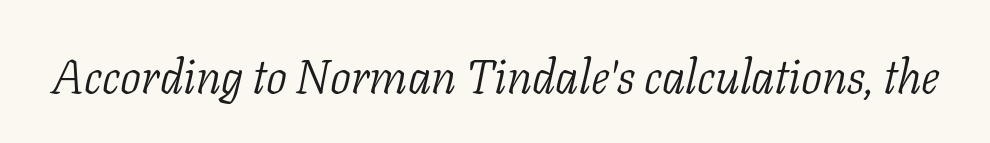
Q: Is the text bold? A: No.
Q: Is the text italic (slanted)? A: Yes, it leans right by about 11 degrees.
Q: Is the typeface a serif or a sans-serif typeface? A: Serif.
Q: Is the text underlined? A: No.
Q: Is the spacing between letters normal or unusually wide? A: Normal.
Q: Width (condensed, normal, or wide)? A: Normal.
Q: Stroke contrast? A: Low.
Q: x-height? A: Medium.
Q: Monospaced? A: No.
